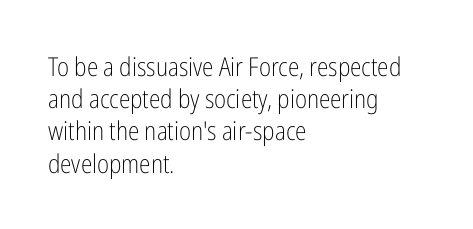
The image shows 26 px text type, upright; set left-aligned, line spacing 1.24x, normal letter spacing, not underlined.
